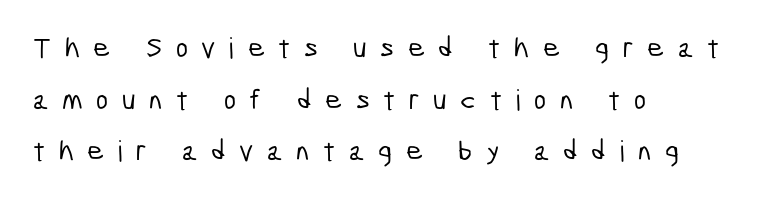
These lines are rendered in a variable-pitch font. In terms of letterform style, serifs are entirely absent. A clean baseline with only descenders dipping below it. These lines stack with their left ends in a neat column. The horizontal fit of the characters is loose and conspicuously gappy.
